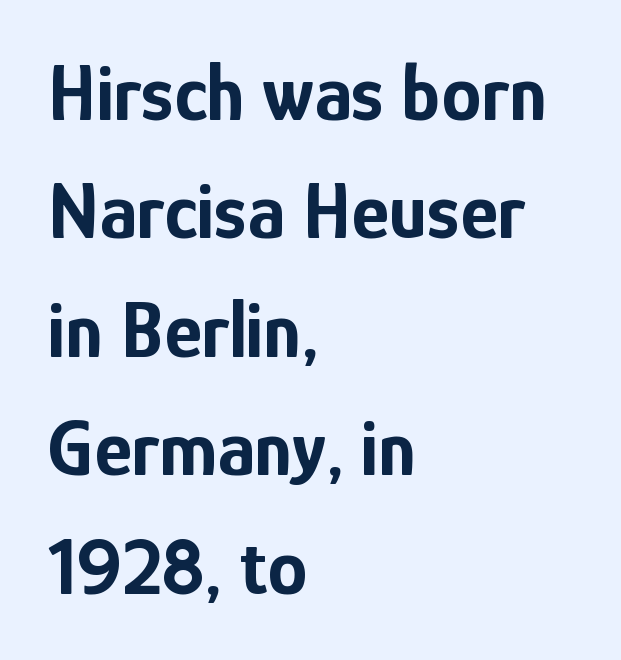
The image shows 80 px bold, condensed sans-serif type, upright; set left-aligned, normal line spacing (1.48x), normal letter spacing, not underlined; low stroke contrast and a medium x-height.
